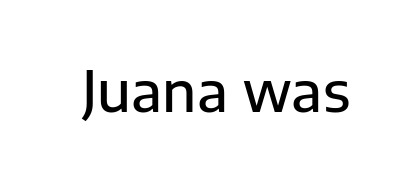
The image shows 55 px semibold sans-serif type, upright; set normal letter spacing, not underlined; low stroke contrast and a medium x-height.
